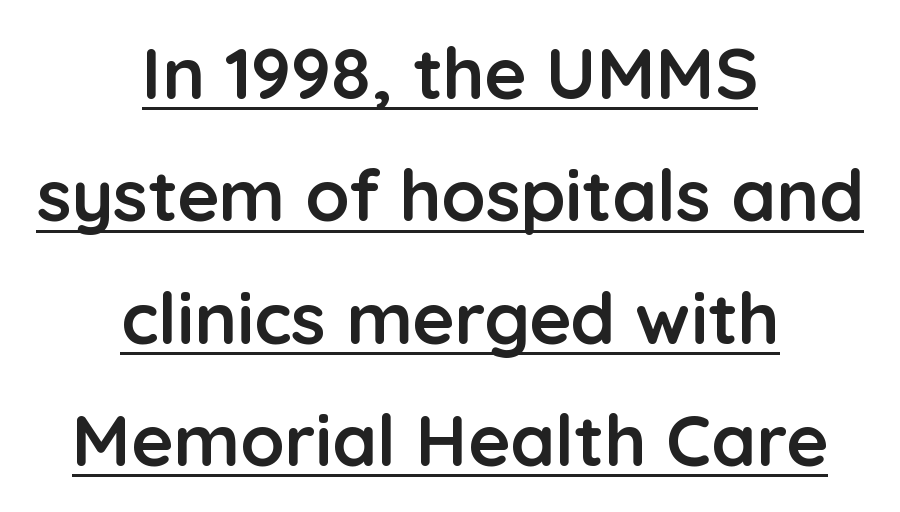
The image shows 72 px semibold sans-serif type, upright; set centered, normal line spacing (1.7x), normal letter spacing, underlined; low stroke contrast and a medium x-height.
